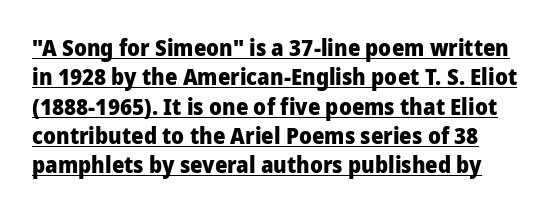
{"italic": "no", "bold": "yes", "underline": "yes", "line_spacing": "normal", "line_spacing_ratio": 1.33, "letter_spacing": "normal", "letter_spacing_em": 0.0, "glyph_px": 22}
